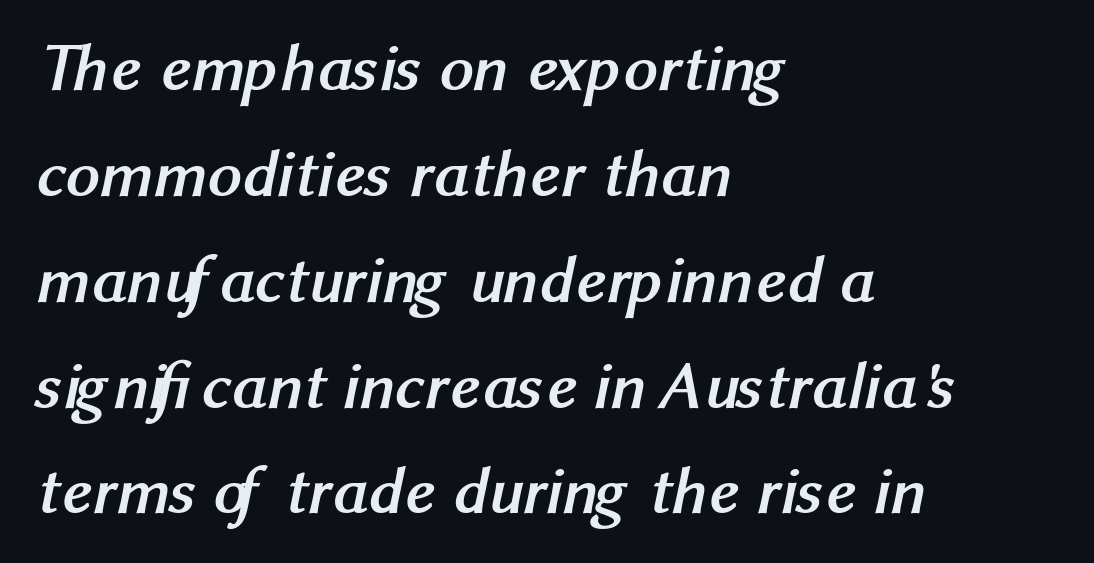
Q: Is the text bold? A: Yes.
Q: Is the typeface a serif or a sans-serif typeface? A: Sans-serif.
Q: Is the text underlined? A: No.
Q: How is the paragraph aligned? A: Left-aligned.
Q: Is the spacing between letters normal or unusually wide? A: Normal.
Q: Is the spacing between lines tight, normal or loose? A: Normal.
Q: Width (condensed, normal, or wide)? A: Normal.
Q: Stroke contrast? A: Medium.
Q: x-height? A: Medium.
Q: Monospaced? A: No.
